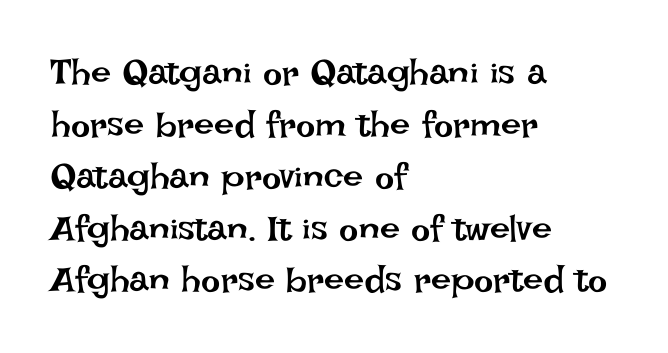
Compared with a typical body face, this is equally light or lighter still. The baseline area is clear. Line beginnings align vertically; line endings do not. Look at the tracking — it's just the regular setting, nothing added.
